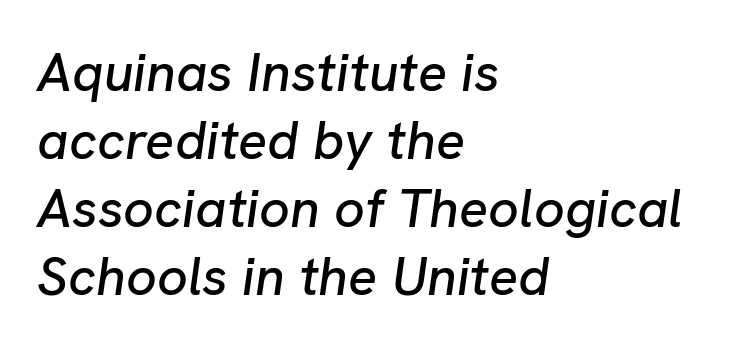
The image shows 54 px text type, italic (leaning right); set left-aligned, normal line spacing (1.26x), normal letter spacing, not underlined; low stroke contrast and a medium x-height.
